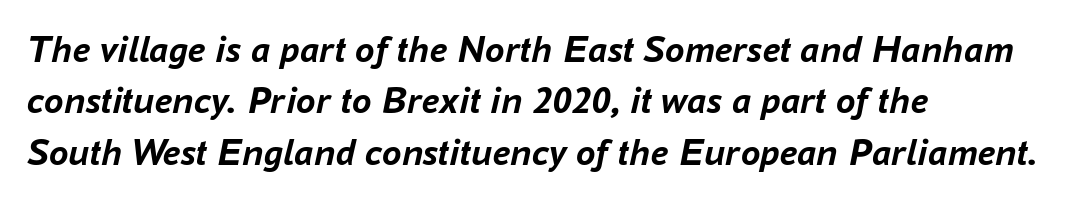
The image shows 39 px semibold type, italic (leaning right); set left-aligned, normal line spacing (1.32x), normal letter spacing, not underlined; low stroke contrast and a medium x-height.
